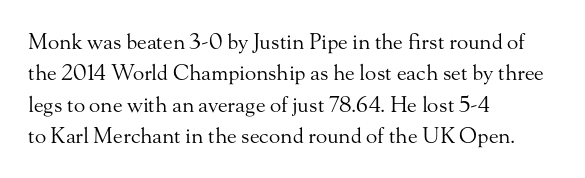
Ordinary non-slanted type is in use. Honestly, the row spacing looks completely unremarkable. These lines keep a tight, regular rhythm from letter to letter. These lines stack with their left ends in a neat column.
